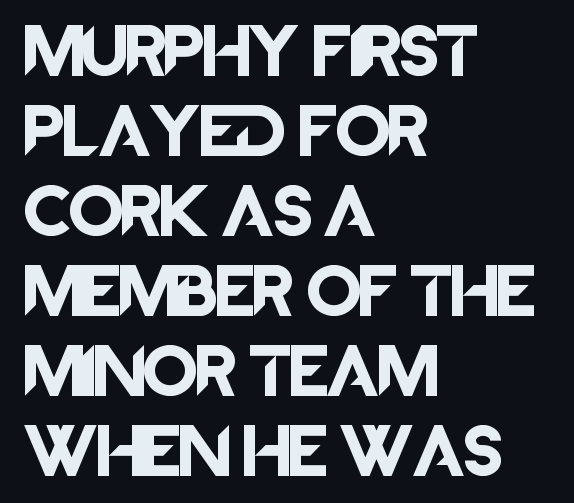
Between one letter and the next there's only the usual sliver of space. The text was rendered using a sans face with plain stroke endings. The baseline area is clear. The text block is weighted toward the left margin, trailing off unevenly rightward.
